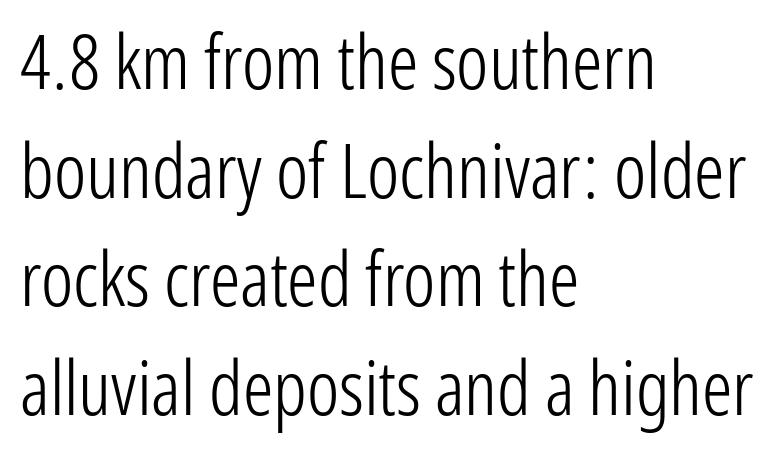
Note the varied advance widths — an 'i' is clearly narrower than an 'm'. Teacher's note: observe the even left margin — that is flush-left alignment. The font's upright variant was chosen for this text. Stems and bowls with no extra thickness — not bold. The typeface chosen for these lines omits serifs. Any mark beneath the type? The region is blank.
